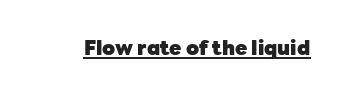
The image shows 20 px bold type, upright; set normal letter spacing, underlined.
